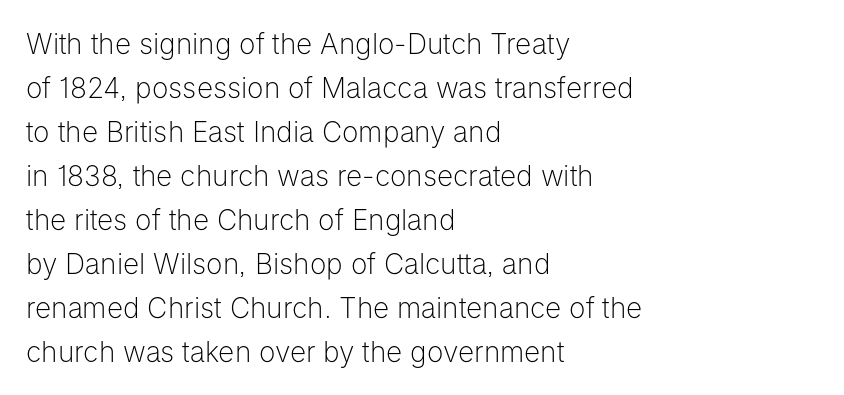
The image shows 28 px light sans-serif type, upright; set left-aligned, normal line spacing (1.57x), normal letter spacing, not underlined; low stroke contrast and a medium x-height.
